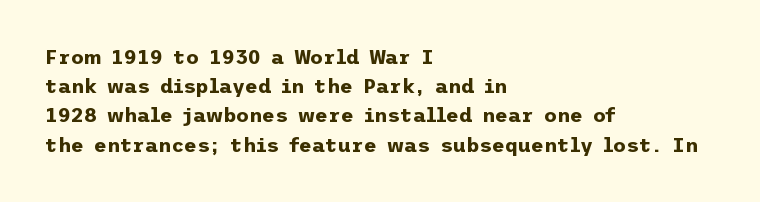
Q: Is the text bold? A: Yes.
Q: Is the text italic (slanted)? A: No, it is upright.
Q: Is the text underlined? A: No.
Q: How is the paragraph aligned? A: Left-aligned.
Q: Is the spacing between letters normal or unusually wide? A: Normal.
Q: Is the spacing between lines tight, normal or loose? A: Normal.
